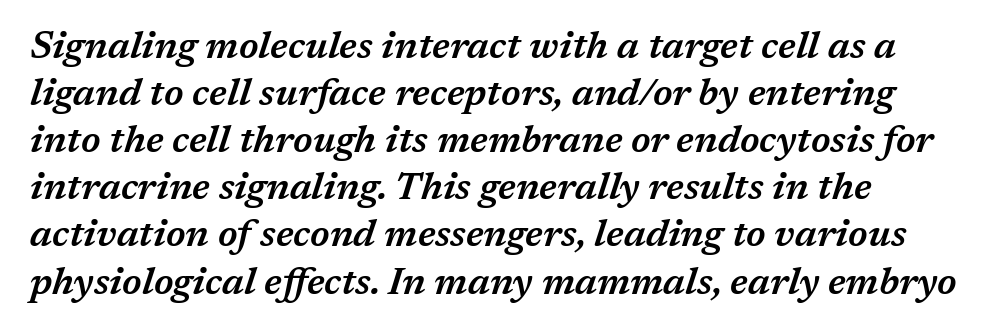
Q: Is the text bold? A: Semi-bold.
Q: Is the text italic (slanted)? A: Yes, it leans right by about 17 degrees.
Q: Is the text underlined? A: No.
Q: Is the spacing between letters normal or unusually wide? A: Normal.
Q: Width (condensed, normal, or wide)? A: Normal.
Q: Stroke contrast? A: Medium.
Q: x-height? A: Medium.
Q: Monospaced? A: No.
